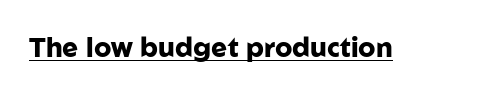
Q: Is the text bold? A: Yes.
Q: Is the text italic (slanted)? A: No, it is upright.
Q: Is the text underlined? A: Yes.
Q: Is the spacing between letters normal or unusually wide? A: Normal.
